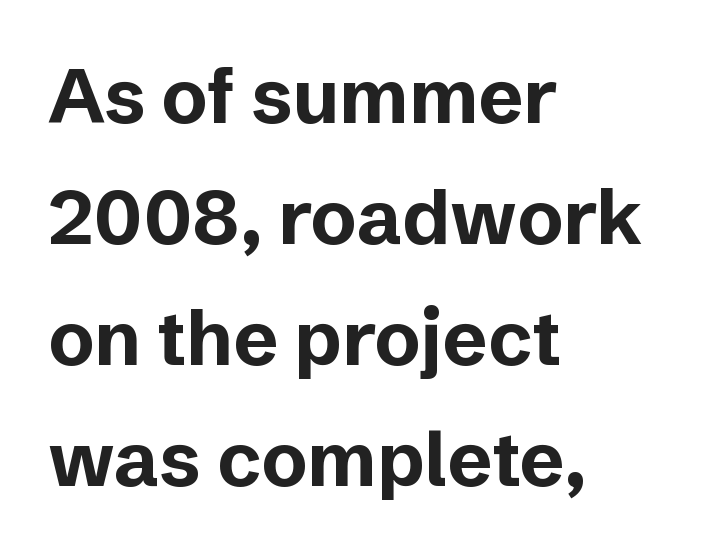
{"serif": "no", "italic": "no", "bold": "yes", "weight": "bold", "width": "normal", "stroke_contrast": "low", "x_height": "medium", "monospaced": "no", "underline": "no", "align": "left", "line_spacing": "normal", "line_spacing_ratio": 1.59, "letter_spacing": "normal", "letter_spacing_em": 0.0, "glyph_px": 76}
